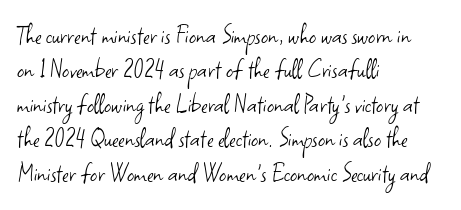
The image shows 28 px light sans-serif type; set left-aligned, line spacing 1.23x, normal letter spacing, not underlined; low stroke contrast and a small x-height.
